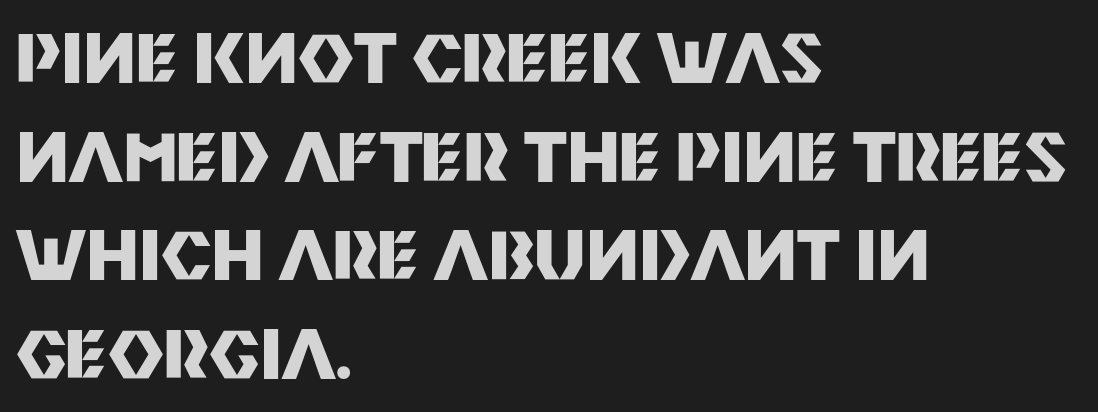
Note the varied advance widths — an 'i' is clearly narrower than an 'm'. The gaps between neighbouring characters are ordinary and unremarkable. Italic? Not at all — the glyphs are vertical. The leading is moderate, giving the passage an even texture.
